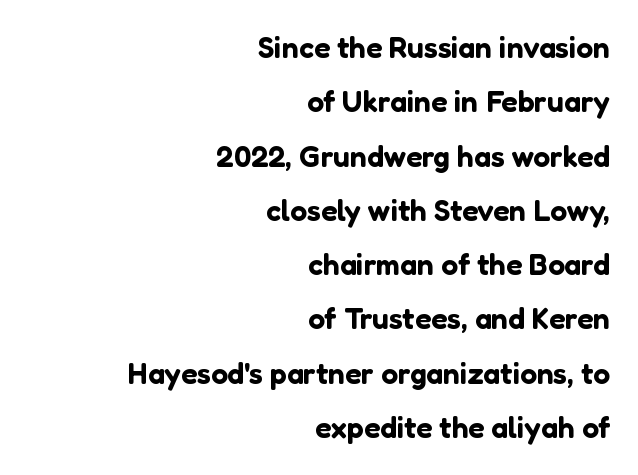
The image shows 30 px sans-serif type, upright; set right-aligned, line spacing 1.81x, normal letter spacing, not underlined; low stroke contrast and a medium x-height.
